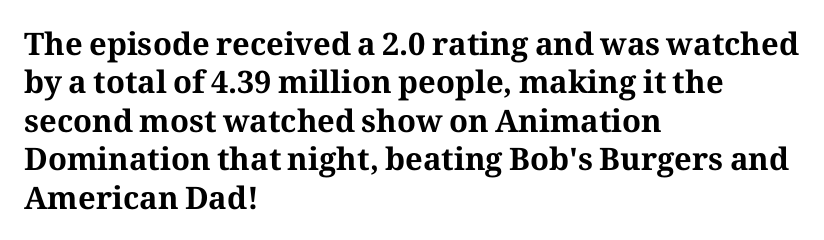
The image shows 31 px bold serif type, upright; set left-aligned, line spacing 1.24x, normal letter spacing, not underlined; medium stroke contrast and a medium x-height.
